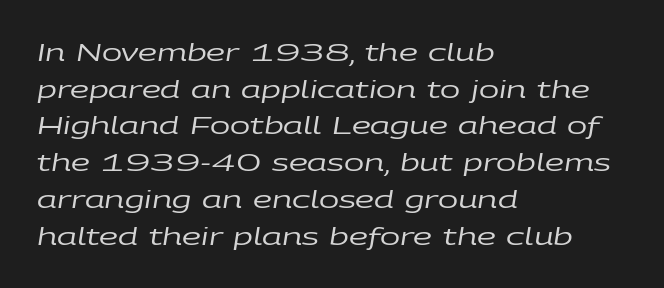
An italicized treatment has been applied to the whole sample. The horizontal fit of the characters is conventional and even. Bold? No — there's no thickening of the strokes. Line spacing here is normal. Only glyphs here, with clear space below each row.
